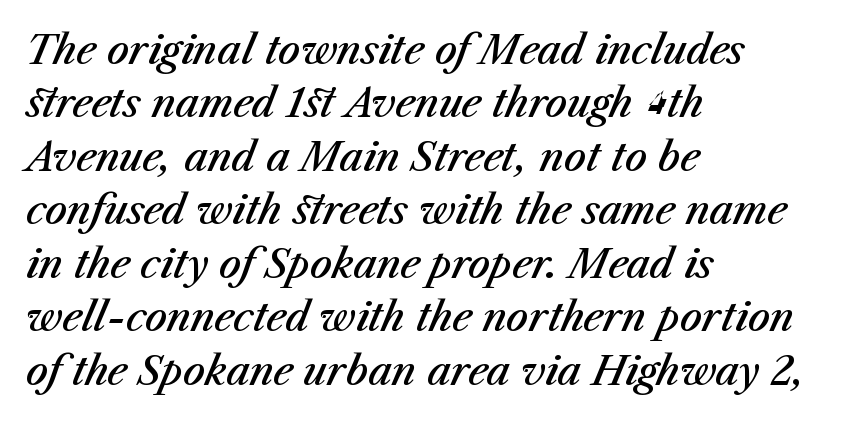
Looks like regular typesetting: each glyph gets only the width it needs. Compared with ordinary roman type, these characters are visibly tilted. The passage shown is not underscored anywhere. The face used here is a semibold: visibly heavier than regular, lighter than bold. The paragraph has a hard left edge and a soft right edge.
